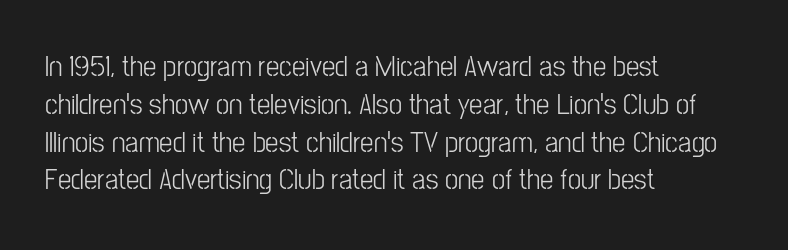
Plain, unruled lines of type. This sample keeps an unexceptional amount of space between lines. These lines are rendered in a variable-pitch font. A roman cut, with each character standing at attention. On a weight scale, this lands at 450 or below.
